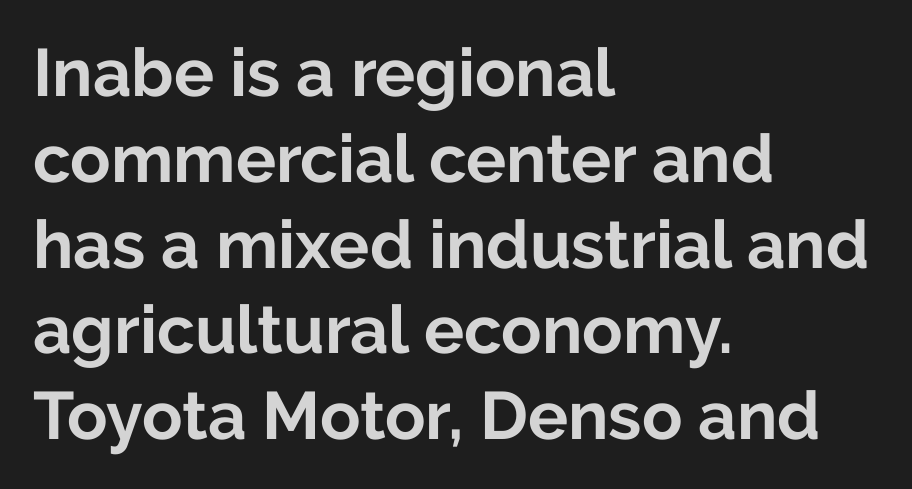
Every row of glyphs begins at an identical x-position on the left. Heavy-handed strokes throughout: this text is bold. Check where the strokes stop: nothing finishes them off — pure sans. Unlike italic type, these characters show no tilt at all.
